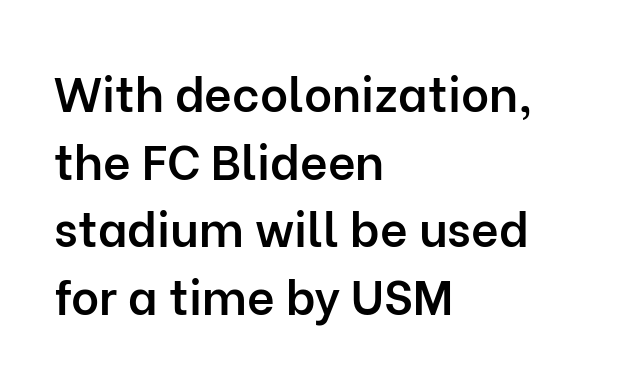
A sans-serif font was chosen for this passage. The ragged edge is on the right, which tells us the setting is flush left. Normally led — the rows are evenly, conventionally spaced. The letterforms sit shoulder to shoulder at normal distance.
